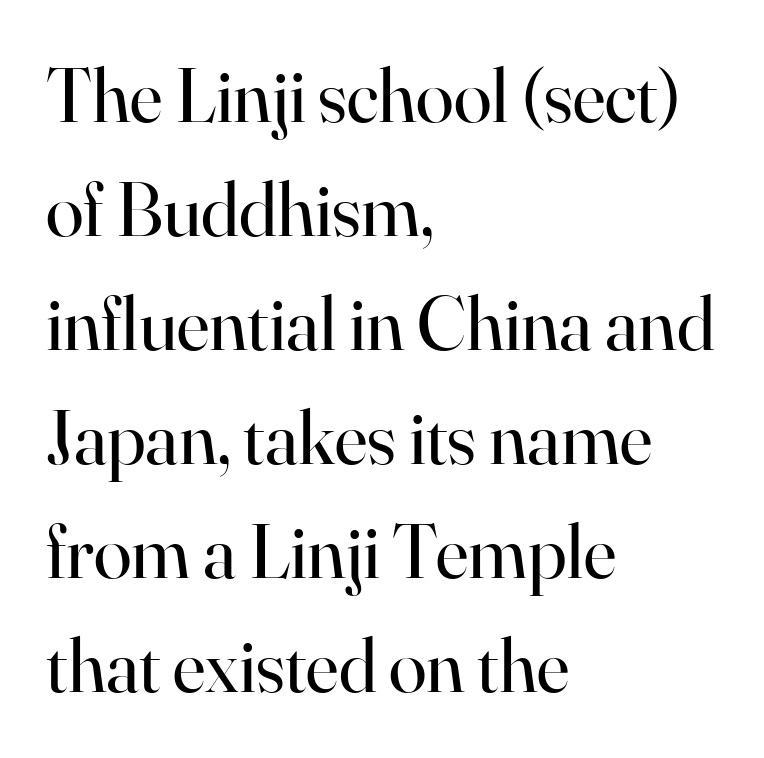
Q: Is the text bold? A: No.
Q: Is the text italic (slanted)? A: No, it is upright.
Q: Is the typeface a serif or a sans-serif typeface? A: Serif.
Q: Is the text underlined? A: No.
Q: How is the paragraph aligned? A: Left-aligned.
Q: Is the spacing between letters normal or unusually wide? A: Normal.
Q: Is the spacing between lines tight, normal or loose? A: Normal.
Q: Width (condensed, normal, or wide)? A: Normal.
Q: Stroke contrast? A: High.
Q: x-height? A: Small.
Q: Monospaced? A: No.
